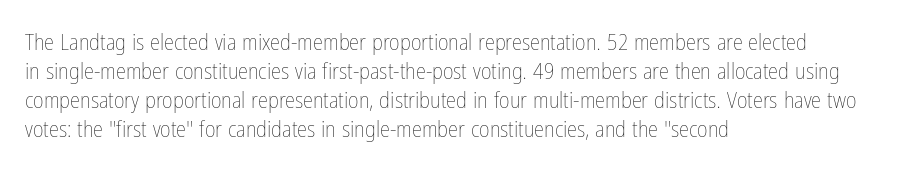
Q: Is the text bold? A: No.
Q: Is the text italic (slanted)? A: No, it is upright.
Q: Is the text underlined? A: No.
Q: How is the paragraph aligned? A: Left-aligned.
Q: Is the spacing between letters normal or unusually wide? A: Normal.
Q: Is the spacing between lines tight, normal or loose? A: Normal.
